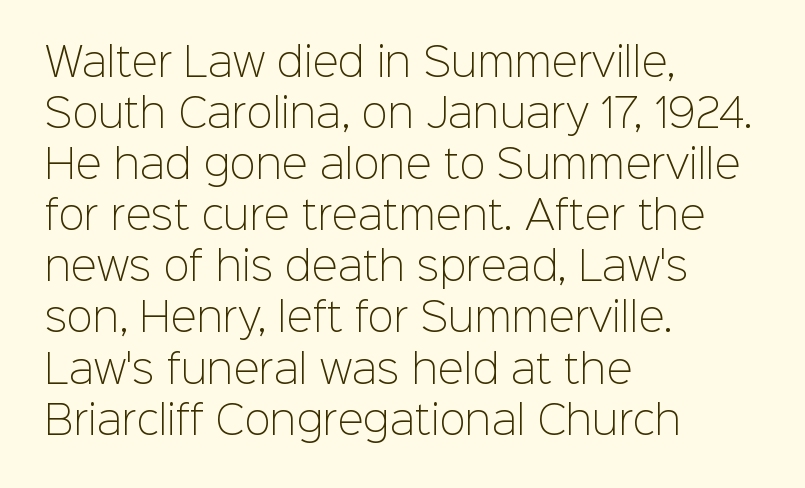
{"serif": "no", "italic": "no", "bold": "no", "weight": "light", "width": "normal", "stroke_contrast": "low", "x_height": "medium", "monospaced": "no", "underline": "no", "align": "left", "line_spacing": "normal", "line_spacing_ratio": 1.31, "letter_spacing": "normal", "letter_spacing_em": 0.0, "glyph_px": 39}
